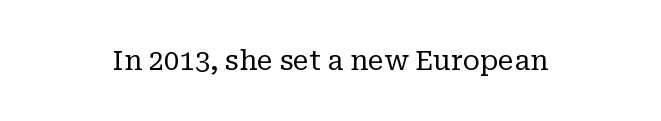
The image shows 27 px text type, upright; set normal letter spacing, not underlined.
